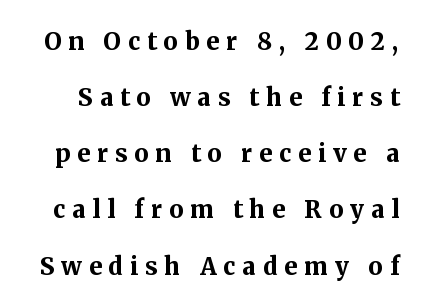
Q: Is the text bold? A: Yes.
Q: Is the text italic (slanted)? A: No, it is upright.
Q: Is the text underlined? A: No.
Q: Is the spacing between letters normal or unusually wide? A: Unusually wide.
Q: Is the spacing between lines tight, normal or loose? A: Loose.
